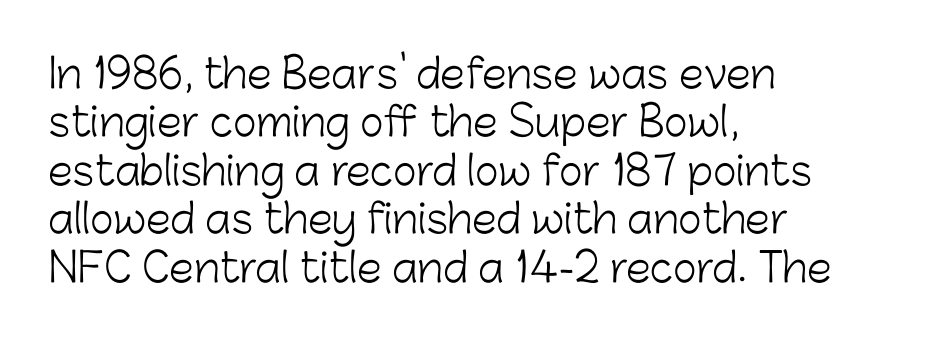
The image shows 40 px light sans-serif type, upright; set left-aligned, line spacing 1.21x, normal letter spacing, not underlined; low stroke contrast and a medium x-height.
